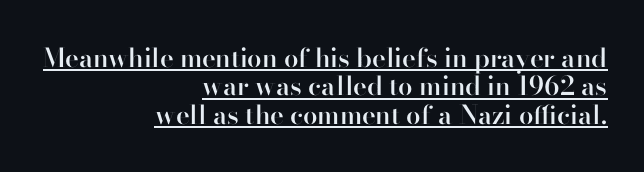
{"italic": "no", "bold": "semi", "underline": "yes", "align": "right", "line_spacing": "tight", "line_spacing_ratio": 1.09, "letter_spacing": "normal", "letter_spacing_em": 0.0, "glyph_px": 26}
